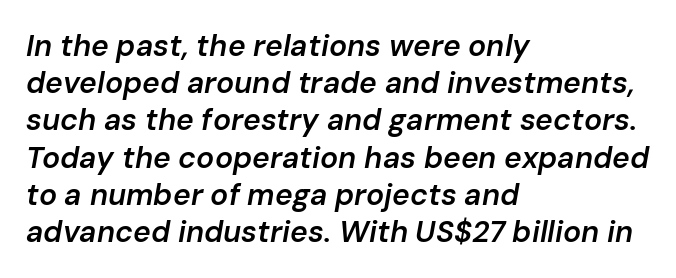
{"italic": "yes", "lean": "right", "slant_degrees": 10, "bold": "semi", "weight": "semibold", "width": "normal", "stroke_contrast": "low", "x_height": "medium", "monospaced": "no", "underline": "no", "align": "left", "line_spacing_ratio": 1.24, "letter_spacing": "normal", "letter_spacing_em": 0.0, "glyph_px": 30}
